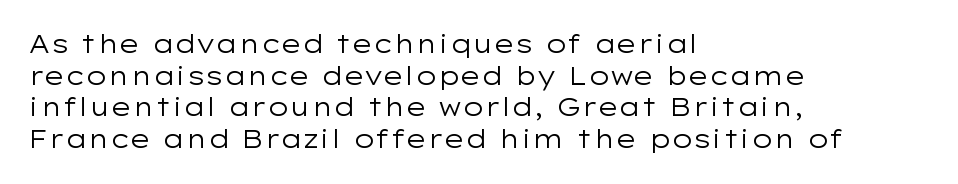
The characters are drawn with everyday or finer stroke widths. The string is rendered with underlining switched off. Leading matches the norm, producing a regular column. This sample uses plain, unmodified letter spacing.
